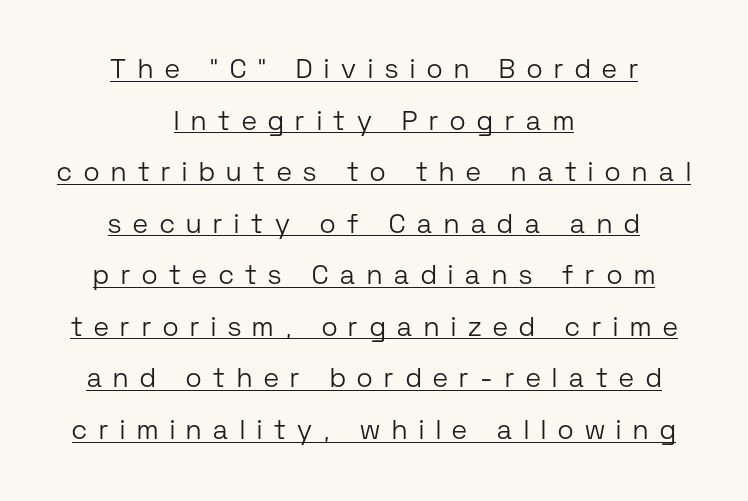
The image shows 27 px text type, upright; set centered, loose line spacing (1.91x), unusually wide letter spacing (+0.44 em), underlined.
